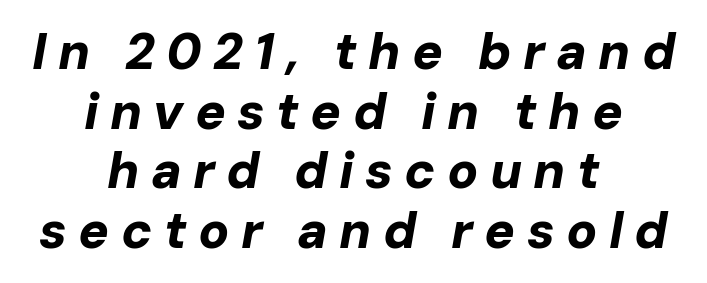
{"italic": "yes", "lean": "right", "slant_degrees": 10, "bold": "yes", "weight": "bold", "width": "normal", "stroke_contrast": "low", "x_height": "medium", "monospaced": "no", "underline": "no", "align": "center", "line_spacing_ratio": 1.17, "letter_spacing": "wide", "letter_spacing_em": 0.22, "glyph_px": 51}
